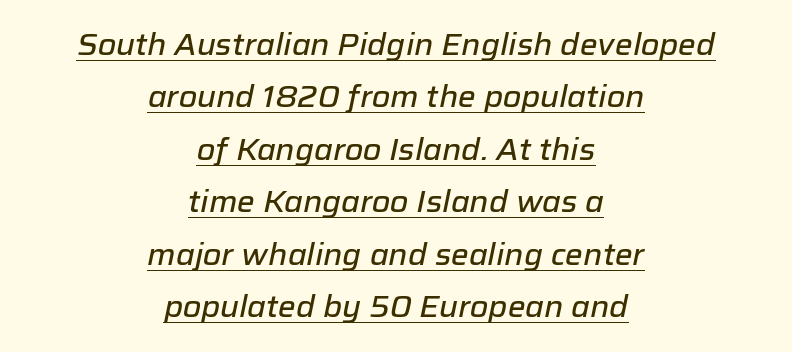
{"italic": "yes", "lean": "right", "slant_degrees": 12, "width": "normal", "stroke_contrast": "low", "x_height": "medium", "monospaced": "no", "underline": "yes", "align": "center", "line_spacing_ratio": 1.75, "letter_spacing": "normal", "letter_spacing_em": 0.0, "glyph_px": 30}
